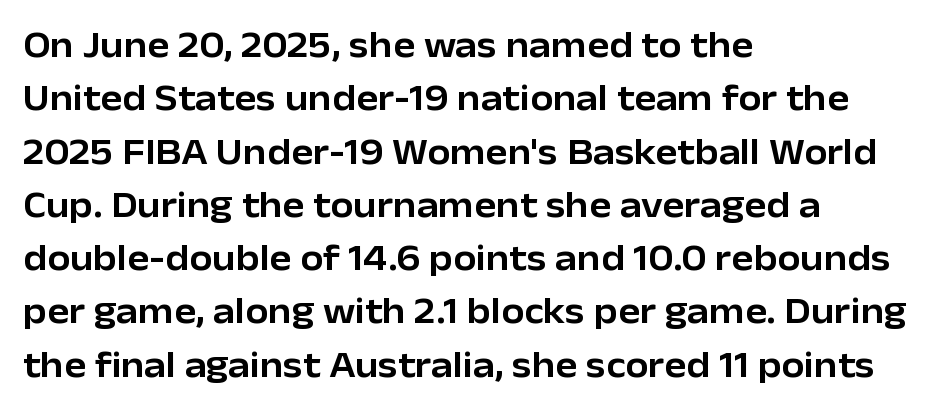
How are the letters spaced? Ordinarily, with no added tracking. The typesetter chose a ragged-right arrangement here. The area under the type is left untouched. This sample uses a sans-serif face. Varying glyph widths throughout — classic text-font behaviour.
